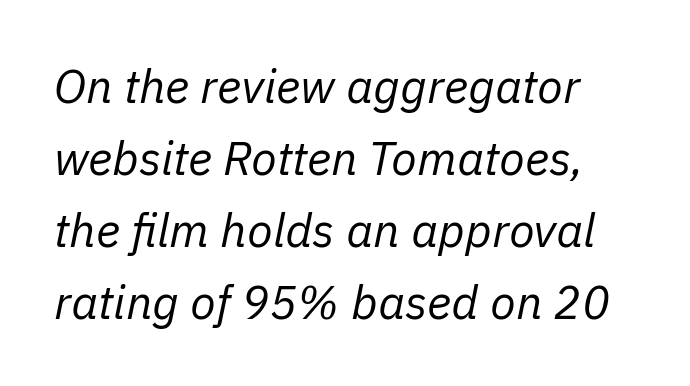
The image shows 47 px regular-weight type, italic (leaning right); set normal line spacing (1.53x), normal letter spacing, not underlined; low stroke contrast and a medium x-height.
